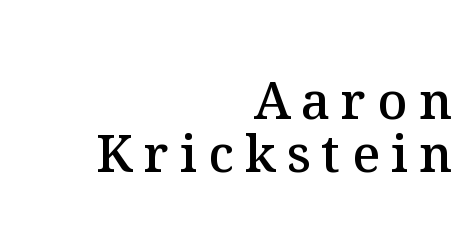
Q: Is the text bold? A: Semi-bold.
Q: Is the text italic (slanted)? A: No, it is upright.
Q: Is the text underlined? A: No.
Q: How is the paragraph aligned? A: Right-aligned.
Q: Is the spacing between letters normal or unusually wide? A: Unusually wide.
Q: Is the spacing between lines tight, normal or loose? A: Tight.
Q: Width (condensed, normal, or wide)? A: Normal.
Q: Stroke contrast? A: Medium.
Q: x-height? A: Medium.
Q: Monospaced? A: No.
